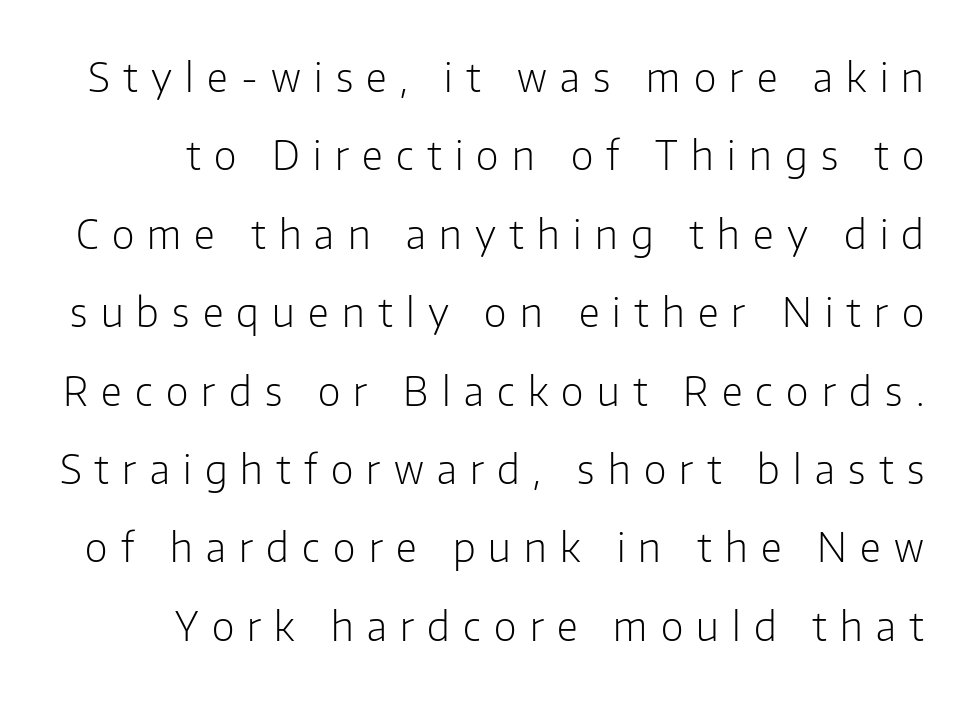
The letters advance in unequal steps, a hallmark of proportional type. Nope, not italic — everything's standing straight. Loosely led — the rows are spread out. How are the letters spaced? Widely, with obvious added tracking. In terms of letterform style, serifs are entirely absent.
